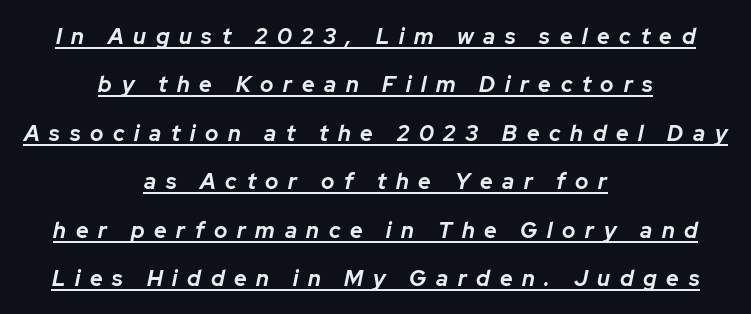
{"italic": "yes", "lean": "right", "slant_degrees": 12, "bold": "yes", "underline": "yes", "align": "center", "line_spacing": "loose", "line_spacing_ratio": 2.2, "letter_spacing": "wide", "letter_spacing_em": 0.44, "glyph_px": 22}
